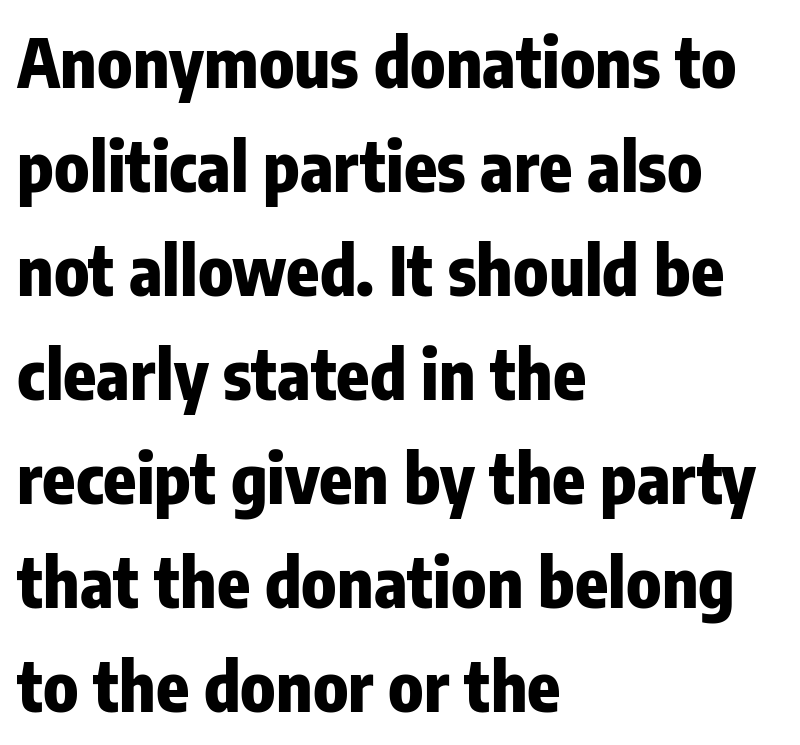
Honestly, there is no underline to notice here at all. Vertically, the passage feels balanced, rows spaced as you'd expect. You could not count columns in this text — the font is proportionally spaced. Posture: vertical. Look at the stroke-to-counter ratio: heavy, a bold. In terms of letterspacing, this is plain default setting.
